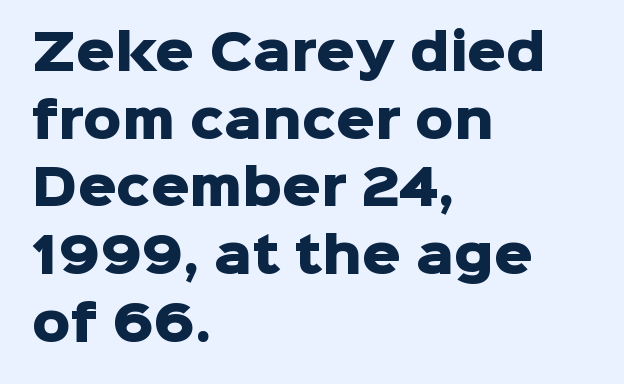
The image shows 48 px heavy sans-serif type, upright; set left-aligned, normal line spacing (1.41x), normal letter spacing, not underlined; low stroke contrast and a medium x-height.
